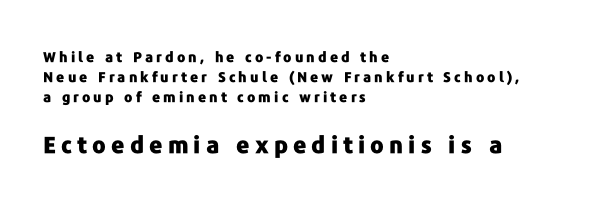
Q: Is the text bold? A: Yes.
Q: Is the text italic (slanted)? A: No, it is upright.
Q: Is the text underlined? A: No.
Q: How is the paragraph aligned? A: Left-aligned.
Q: Is the spacing between letters normal or unusually wide? A: Unusually wide.
Q: Is the spacing between lines tight, normal or loose? A: Normal.
Q: Which block of text is set in a larger size, the first (top) or the second (bottom)? A: The second (bottom) one.
